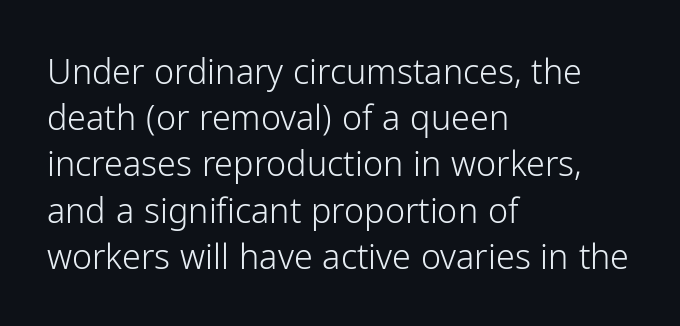
Q: Is the text bold? A: No.
Q: Is the text italic (slanted)? A: No, it is upright.
Q: Is the typeface a serif or a sans-serif typeface? A: Sans-serif.
Q: Is the text underlined? A: No.
Q: How is the paragraph aligned? A: Left-aligned.
Q: Is the spacing between letters normal or unusually wide? A: Normal.
Q: Is the spacing between lines tight, normal or loose? A: Normal.
Q: Width (condensed, normal, or wide)? A: Normal.
Q: Stroke contrast? A: Low.
Q: x-height? A: Medium.
Q: Monospaced? A: No.
